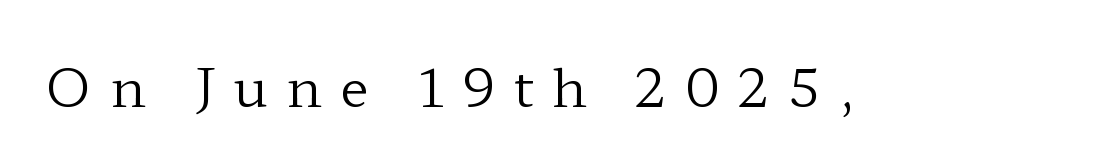
The image shows 53 px regular-weight, wide serif type, upright; set unusually wide letter spacing (+0.34 em), not underlined; low stroke contrast and a medium x-height.
